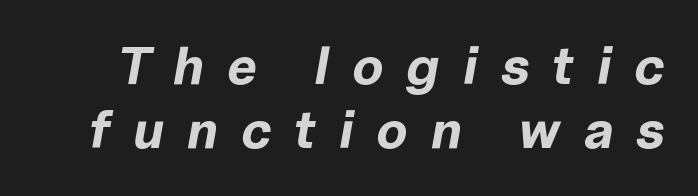
Q: Is the text bold? A: Yes.
Q: Is the text italic (slanted)? A: Yes, it leans right by about 10 degrees.
Q: Is the text underlined? A: No.
Q: Is the spacing between letters normal or unusually wide? A: Unusually wide.
Q: Width (condensed, normal, or wide)? A: Normal.
Q: Stroke contrast? A: Low.
Q: x-height? A: Medium.
Q: Monospaced? A: No.
